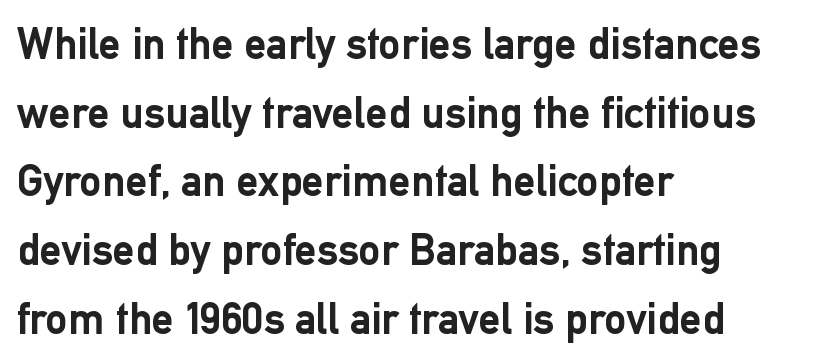
Q: Is the text bold? A: Yes.
Q: Is the text italic (slanted)? A: No, it is upright.
Q: Is the typeface a serif or a sans-serif typeface? A: Sans-serif.
Q: Is the text underlined? A: No.
Q: How is the paragraph aligned? A: Left-aligned.
Q: Is the spacing between letters normal or unusually wide? A: Normal.
Q: Is the spacing between lines tight, normal or loose? A: Normal.
Q: Width (condensed, normal, or wide)? A: Normal.
Q: Stroke contrast? A: Low.
Q: x-height? A: Medium.
Q: Monospaced? A: No.
